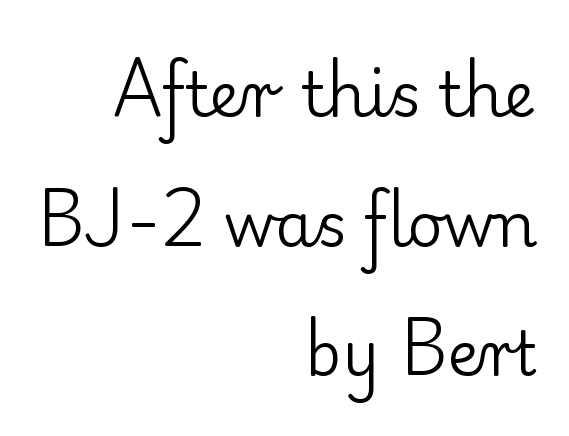
{"serif": "yes", "italic": "no", "bold": "no", "weight": "regular", "width": "normal", "stroke_contrast": "low", "x_height": "small", "monospaced": "no", "underline": "no", "align": "right", "line_spacing": "loose", "line_spacing_ratio": 2.09, "letter_spacing": "normal", "letter_spacing_em": 0.0, "glyph_px": 62}
